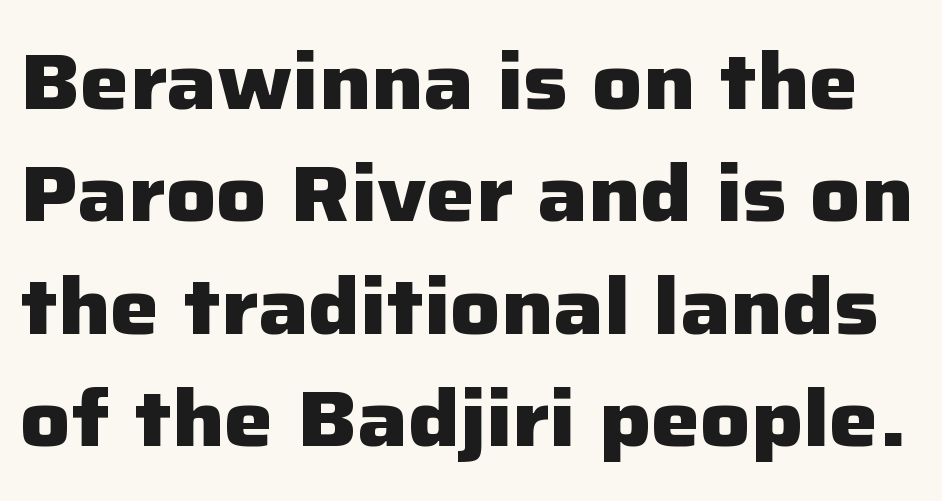
The image shows 78 px heavy sans-serif type, upright; set normal line spacing (1.44x), normal letter spacing, not underlined; low stroke contrast and a medium x-height.
